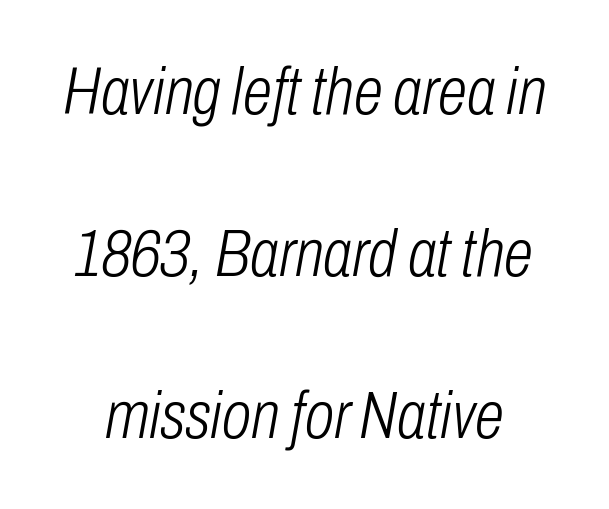
The image shows 67 px light, condensed type, italic (leaning right); set loose line spacing (2.42x), normal letter spacing, not underlined; low stroke contrast and a medium x-height.
